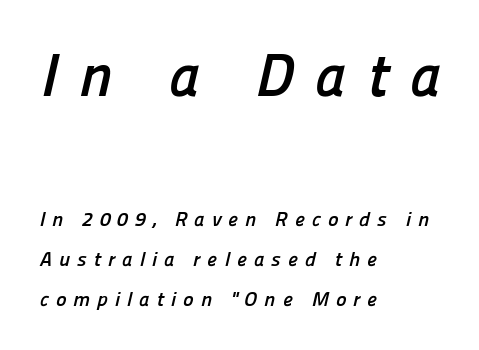
{"serif": "no", "bold": "yes", "weight": "semibold", "width": "normal", "stroke_contrast": "low", "x_height": "medium", "monospaced": "no", "underline": "no", "align": "left", "line_spacing": "loose", "line_spacing_ratio": 2.0, "letter_spacing": "wide", "letter_spacing_em": 0.35, "larger_block": "first", "size_ratio": 3.0, "glyph_px": 60}
